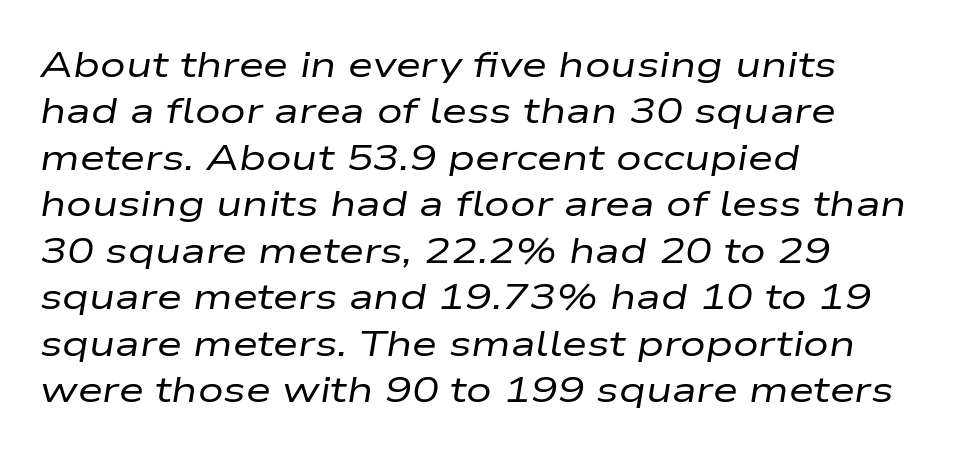
The image shows 36 px regular-weight, wide type, italic (leaning right); set left-aligned, normal line spacing (1.29x), normal letter spacing, not underlined; low stroke contrast and a medium x-height.
